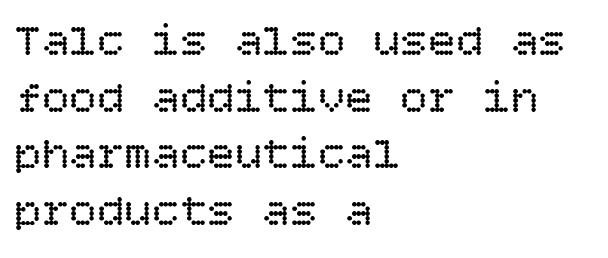
{"italic": "no", "bold": "no", "weight": "regular", "width": "normal", "stroke_contrast": "low", "x_height": "large", "underline": "no", "align": "left", "line_spacing_ratio": 1.23, "letter_spacing": "normal", "letter_spacing_em": 0.0, "glyph_px": 46}
